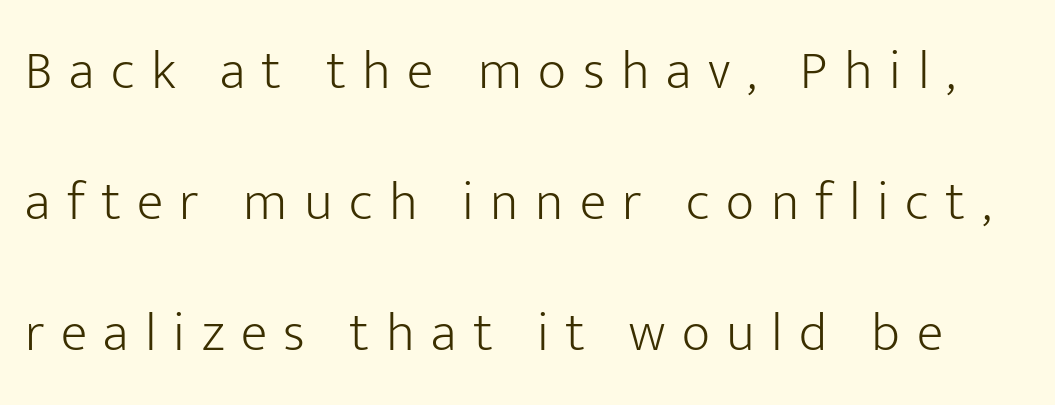
The image shows 55 px light sans-serif type, upright; set loose line spacing (2.38x), unusually wide letter spacing (+0.3 em), not underlined; low stroke contrast and a medium x-height.
